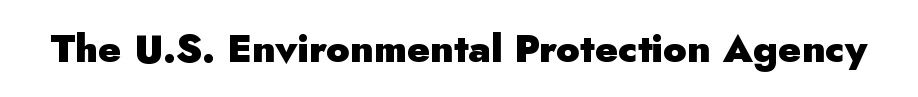
Q: Is the text bold? A: Yes.
Q: Is the text italic (slanted)? A: No, it is upright.
Q: Is the typeface a serif or a sans-serif typeface? A: Sans-serif.
Q: Is the text underlined? A: No.
Q: Is the spacing between letters normal or unusually wide? A: Normal.
Q: Width (condensed, normal, or wide)? A: Normal.
Q: Stroke contrast? A: Low.
Q: x-height? A: Small.
Q: Monospaced? A: No.
